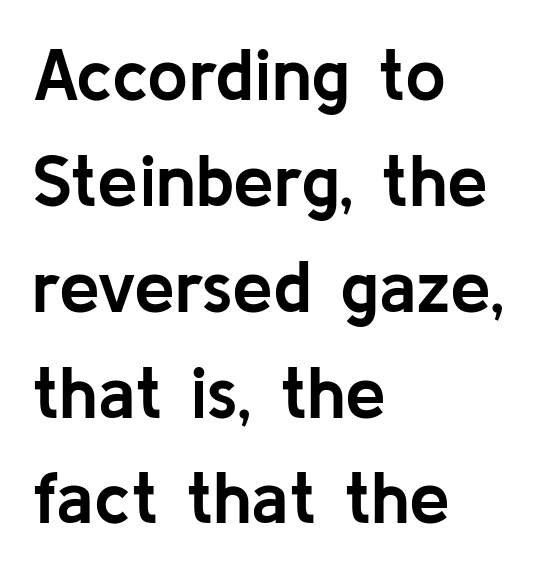
Q: Is the text bold? A: Yes.
Q: Is the text italic (slanted)? A: No, it is upright.
Q: Is the typeface a serif or a sans-serif typeface? A: Sans-serif.
Q: Is the text underlined? A: No.
Q: How is the paragraph aligned? A: Left-aligned.
Q: Is the spacing between letters normal or unusually wide? A: Normal.
Q: Is the spacing between lines tight, normal or loose? A: Normal.
Q: Width (condensed, normal, or wide)? A: Normal.
Q: Stroke contrast? A: Low.
Q: x-height? A: Medium.
Q: Monospaced? A: No.
